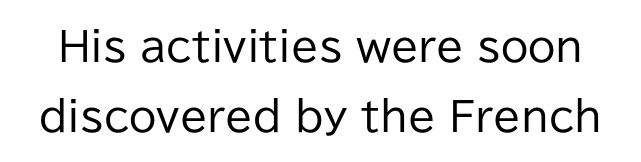
The image shows 40 px regular-weight sans-serif type, upright; set line spacing 1.76x, normal letter spacing, not underlined; low stroke contrast and a medium x-height.
